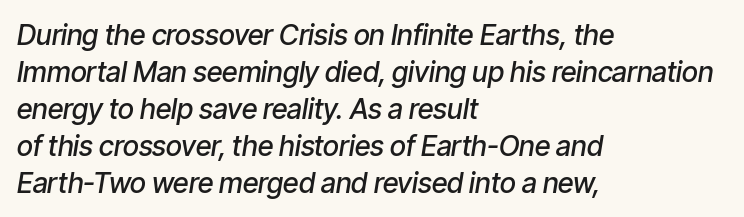
{"italic": "yes", "lean": "right", "slant_degrees": 9, "bold": "semi", "weight": "semibold", "width": "condensed", "stroke_contrast": "low", "x_height": "medium", "monospaced": "no", "underline": "no", "align": "left", "line_spacing": "normal", "line_spacing_ratio": 1.32, "letter_spacing": "normal", "letter_spacing_em": 0.0, "glyph_px": 28}
